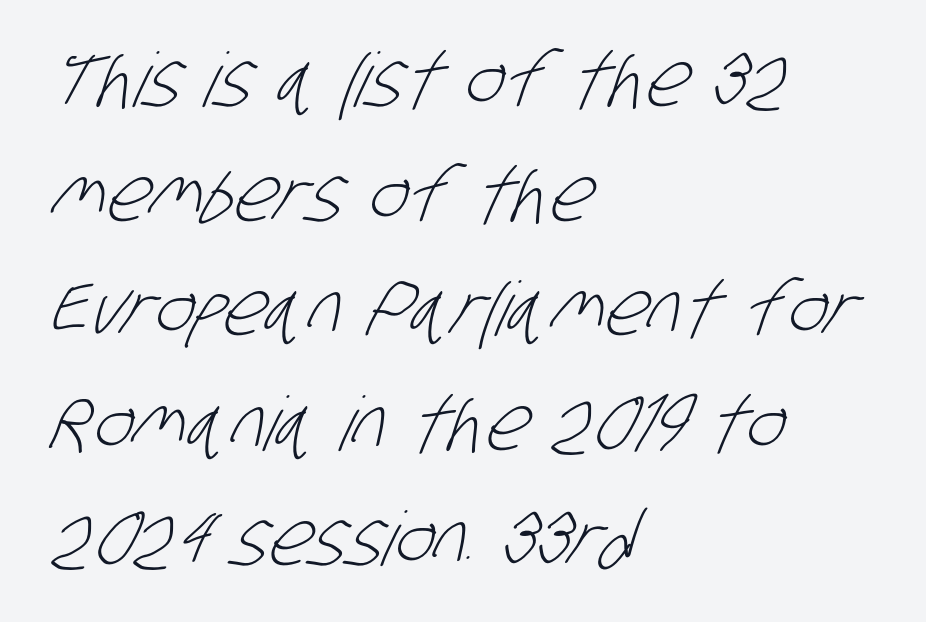
{"serif": "no", "bold": "no", "weight": "light", "width": "condensed", "stroke_contrast": "low", "x_height": "large", "monospaced": "no", "underline": "no", "align": "left", "line_spacing": "normal", "line_spacing_ratio": 1.53, "letter_spacing": "normal", "letter_spacing_em": 0.0, "glyph_px": 75}
